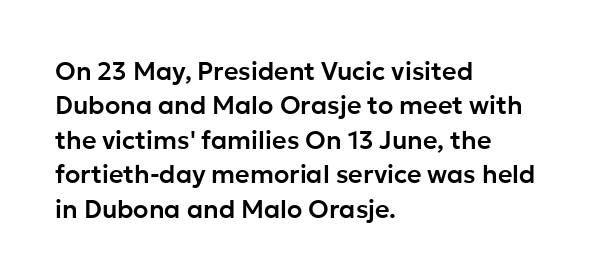
{"italic": "no", "underline": "no", "align": "left", "line_spacing": "normal", "line_spacing_ratio": 1.38, "letter_spacing": "normal", "letter_spacing_em": 0.0, "glyph_px": 25}
